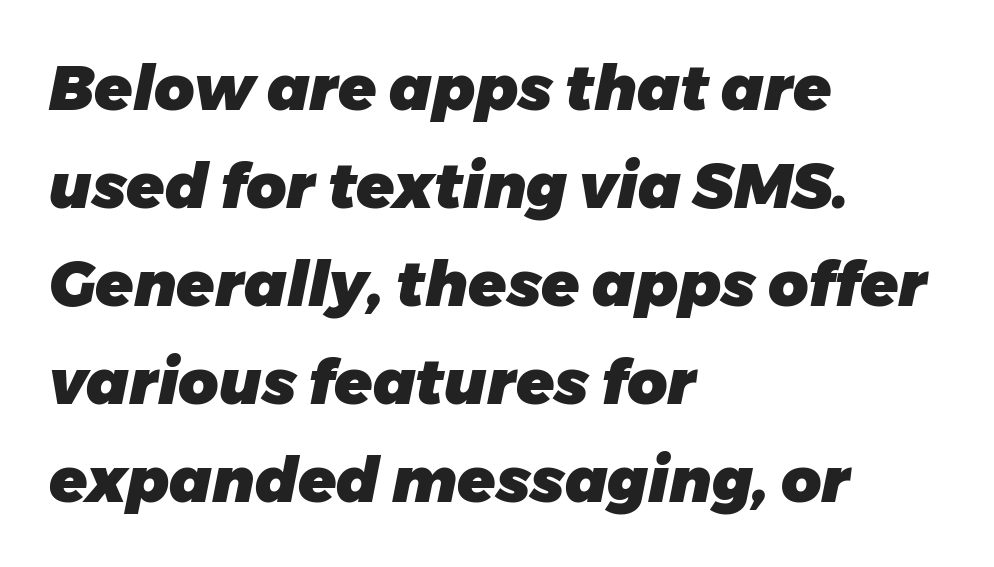
{"italic": "yes", "lean": "right", "slant_degrees": 11, "bold": "yes", "weight": "heavy", "width": "normal", "stroke_contrast": "low", "x_height": "medium", "monospaced": "no", "underline": "no", "align": "left", "line_spacing": "normal", "line_spacing_ratio": 1.58, "letter_spacing": "normal", "letter_spacing_em": 0.0, "glyph_px": 62}
